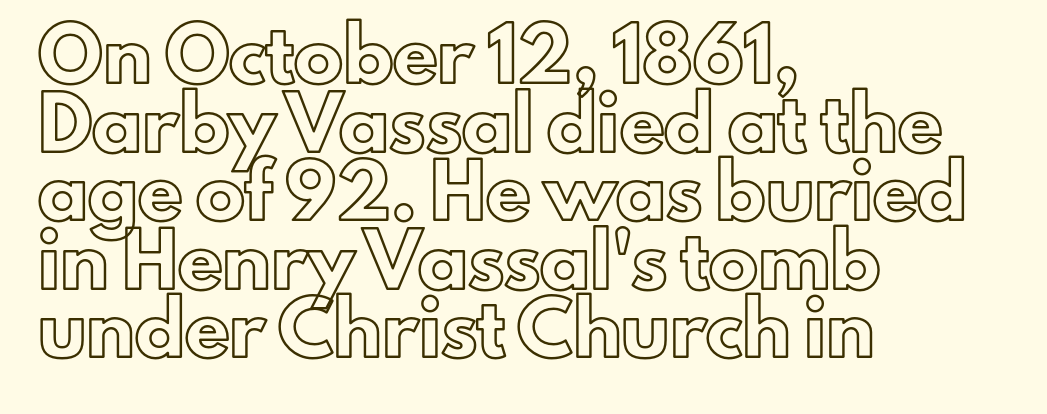
Rule under the text: the space is simply empty. Summary of vertical rhythm: regular, with standard interline spacing. The text block is weighted toward the left margin, trailing off unevenly rightward. Ascenders rise straight up at ninety degrees. Each letter keeps its own natural width here, so spacing adapts to shape. Look at the tracking — it's just the regular setting, nothing added.
